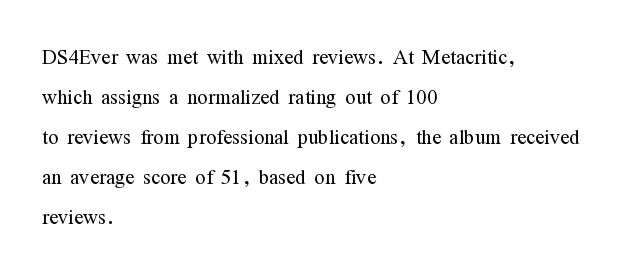
Italic: no, the glyphs are upright roman. Observe the ordinary spacing: letters are neighbours, not strangers. Line spacing here is normal. The zone under the glyphs is completely vacant. These lines stack with their left ends in a neat column.
